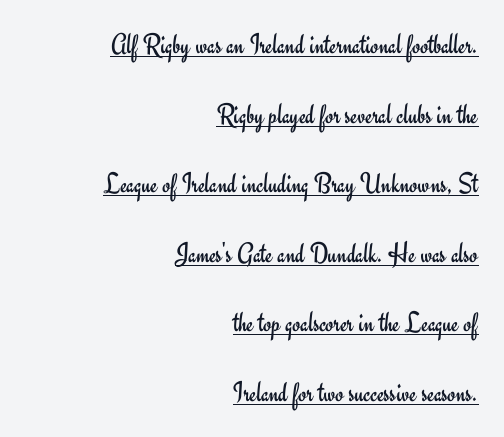
Q: Is the text bold? A: No.
Q: Is the text italic (slanted)? A: Yes.
Q: Is the typeface a serif or a sans-serif typeface? A: Sans-serif.
Q: Is the text underlined? A: Yes.
Q: How is the paragraph aligned? A: Right-aligned.
Q: Is the spacing between letters normal or unusually wide? A: Normal.
Q: Is the spacing between lines tight, normal or loose? A: Loose.
Q: Width (condensed, normal, or wide)? A: Normal.
Q: Stroke contrast? A: Low.
Q: x-height? A: Small.
Q: Monospaced? A: No.
